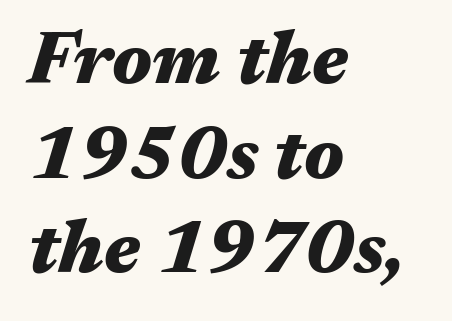
Characters follow at the spacing the type designer built in. Lines of text with bare space underneath. If you measured baseline to baseline, you'd find a middling distance. Looks like regular typesetting: each glyph gets only the width it needs. Which margin do the lines hug? The left one — the right edge is uneven.
